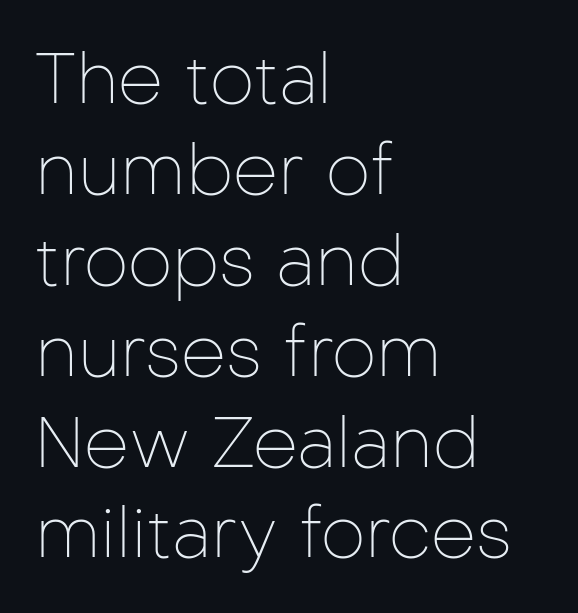
Q: Is the text bold? A: No.
Q: Is the text italic (slanted)? A: No, it is upright.
Q: Is the typeface a serif or a sans-serif typeface? A: Sans-serif.
Q: Is the text underlined? A: No.
Q: How is the paragraph aligned? A: Left-aligned.
Q: Is the spacing between letters normal or unusually wide? A: Normal.
Q: Is the spacing between lines tight, normal or loose? A: Normal.
Q: Width (condensed, normal, or wide)? A: Normal.
Q: Stroke contrast? A: Low.
Q: x-height? A: Medium.
Q: Monospaced? A: No.
